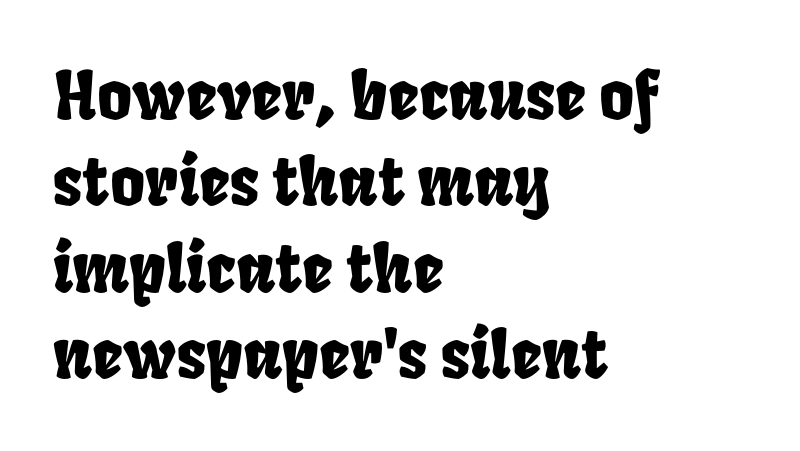
{"width": "condensed", "stroke_contrast": "low", "x_height": "large", "monospaced": "no", "underline": "no", "align": "left", "line_spacing": "normal", "line_spacing_ratio": 1.29, "letter_spacing": "normal", "letter_spacing_em": 0.0, "glyph_px": 67}
